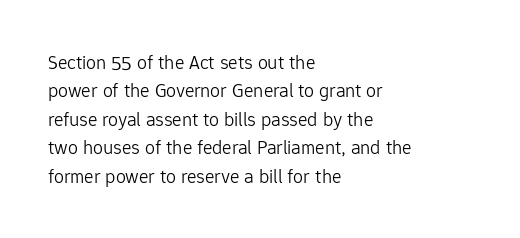
Glyph-to-glyph distance matches everyday printed text. One glance says typical: line gaps are just what's usual. A bare baseline throughout the passage. Does the lettering tilt? It doesn't — this is upright.
